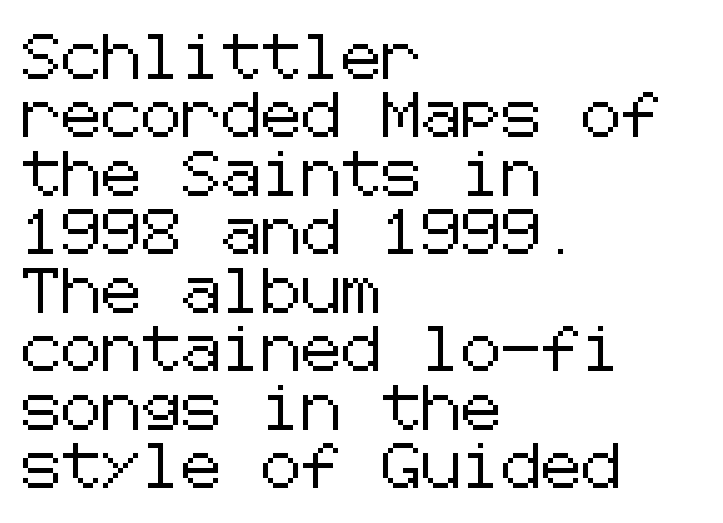
The image shows 45 px sans-serif type, upright; set left-aligned, normal line spacing (1.3x), normal letter spacing, not underlined; low stroke contrast and a medium x-height.
